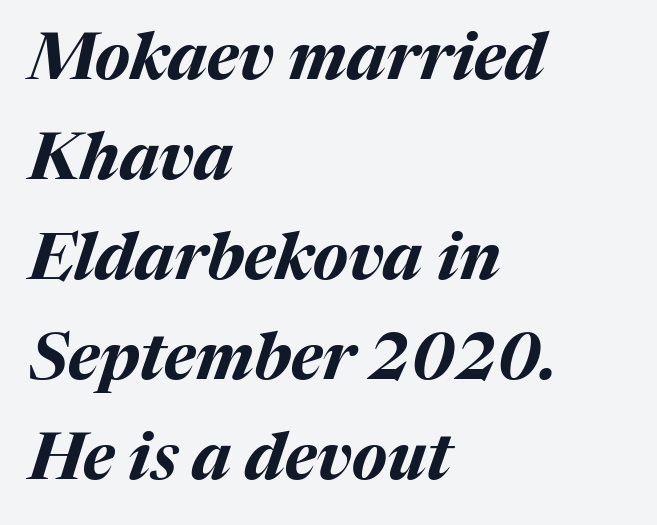
Decoration check: the copy has no underline. The typesetter chose a ragged-right arrangement here. The line-height multiplier appears to be the usual default. Spacing verdict: proportional, widths tailored to each character.
